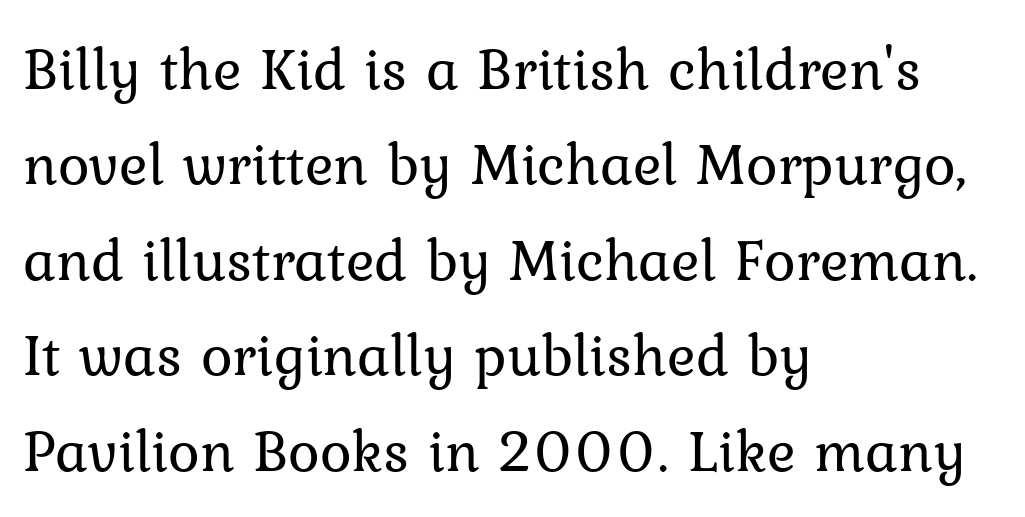
Q: Is the text bold? A: No.
Q: Is the text italic (slanted)? A: No, it is upright.
Q: Is the typeface a serif or a sans-serif typeface? A: Serif.
Q: Is the text underlined? A: No.
Q: How is the paragraph aligned? A: Left-aligned.
Q: Is the spacing between letters normal or unusually wide? A: Normal.
Q: Is the spacing between lines tight, normal or loose? A: Normal.
Q: Width (condensed, normal, or wide)? A: Normal.
Q: Stroke contrast? A: Low.
Q: x-height? A: Medium.
Q: Monospaced? A: No.
